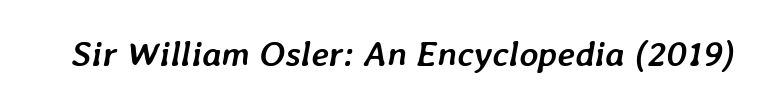
The image shows 36 px semibold type, italic (leaning right); set normal letter spacing, not underlined; low stroke contrast and a medium x-height.
